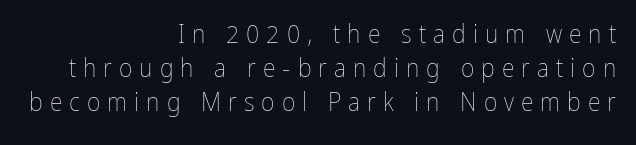
The image shows 26 px text type, upright; set right-aligned, normal line spacing (1.31x), unusually wide letter spacing (+0.27 em), not underlined.
